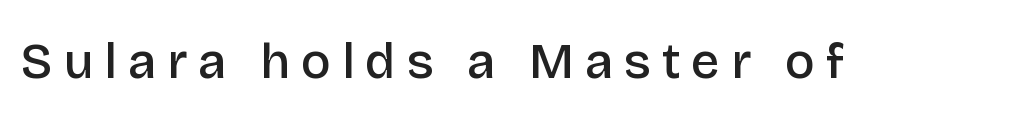
Note the varied advance widths — an 'i' is clearly narrower than an 'm'. Italic: no, the glyphs are upright roman. A clean baseline with only descenders dipping below it. Slightly chunky letters — semibold, I'd say, not full bold. Look at the bottom of the vertical strokes: they stop flat, with no serifs.
